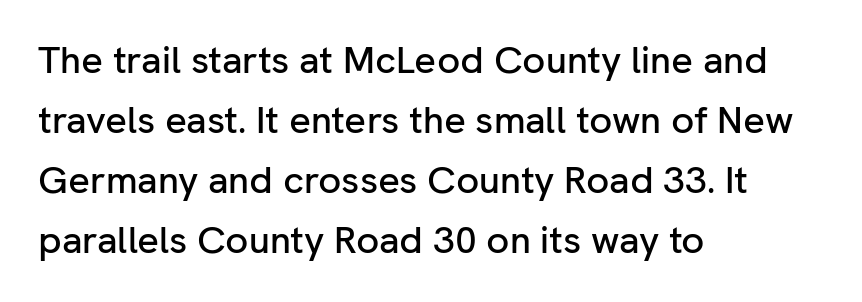
The image shows 38 px sans-serif type, upright; set left-aligned, normal line spacing (1.58x), normal letter spacing, not underlined; low stroke contrast and a medium x-height.
